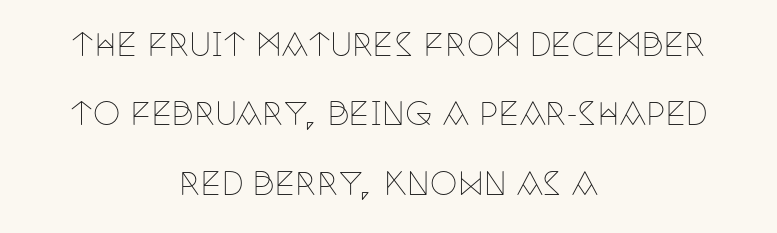
Little horizontal feet cap the strokes, marking this as serif type. Weight class: somewhere from thin through regular. Horizontally, the lines are justified to the midpoint only. The line texture is even and compact thanks to regular tracking.
